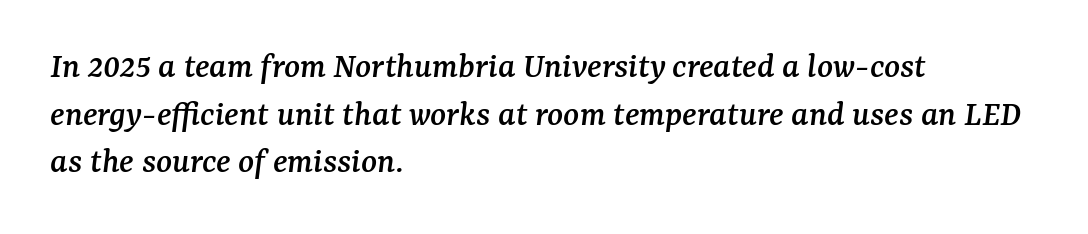
{"serif": "yes", "italic": "yes", "lean": "right", "slant_degrees": 7, "width": "normal", "stroke_contrast": "medium", "x_height": "medium", "monospaced": "no", "underline": "no", "align": "left", "line_spacing": "normal", "line_spacing_ratio": 1.29, "letter_spacing": "normal", "letter_spacing_em": 0.0, "glyph_px": 37}
